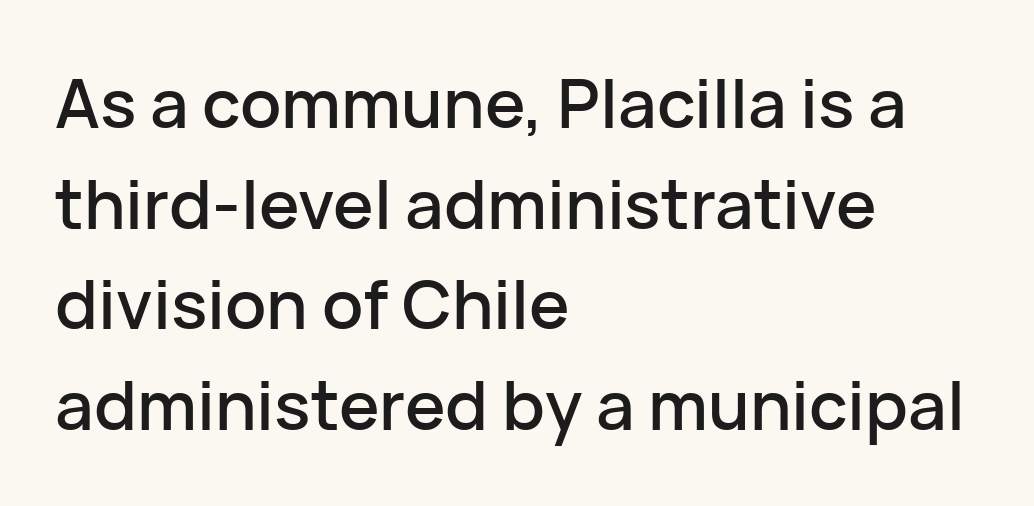
{"serif": "no", "italic": "no", "width": "normal", "stroke_contrast": "low", "x_height": "medium", "monospaced": "no", "underline": "no", "align": "left", "line_spacing": "normal", "line_spacing_ratio": 1.48, "letter_spacing": "normal", "letter_spacing_em": 0.0, "glyph_px": 68}
